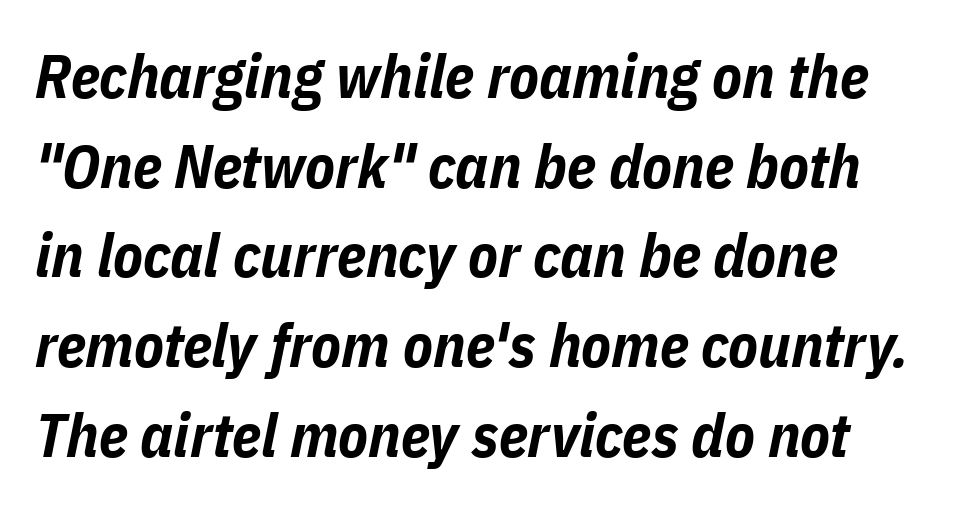
The image shows 61 px bold, condensed type, italic (leaning right); set normal line spacing (1.47x), normal letter spacing, not underlined; low stroke contrast and a medium x-height.
